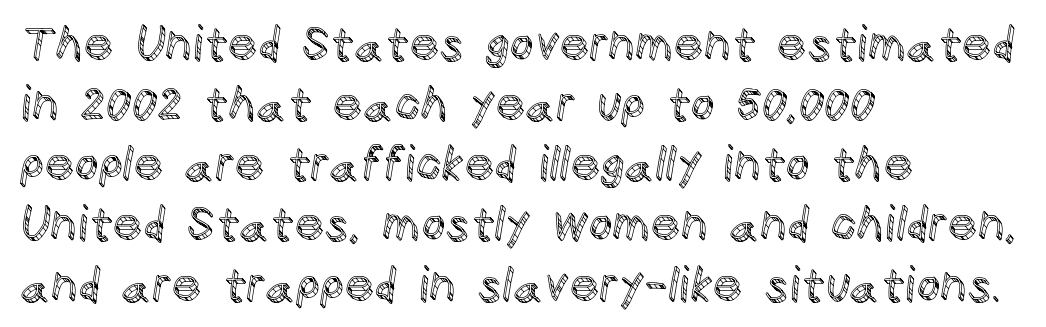
Q: Is the text italic (slanted)? A: Yes.
Q: Is the text underlined? A: No.
Q: How is the paragraph aligned? A: Left-aligned.
Q: Is the spacing between letters normal or unusually wide? A: Normal.
Q: Is the spacing between lines tight, normal or loose? A: Normal.
Q: Width (condensed, normal, or wide)? A: Normal.
Q: x-height? A: Large.
Q: Monospaced? A: No.
